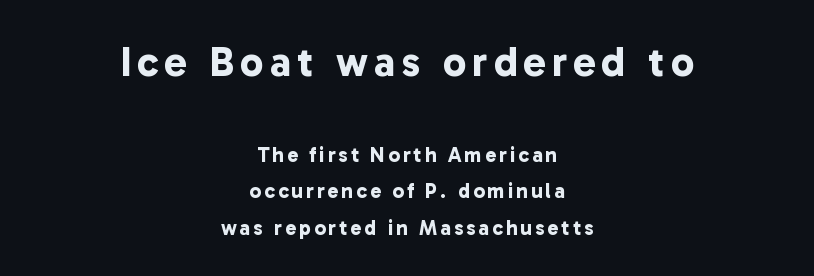
Q: Is the text bold? A: Yes.
Q: Is the typeface a serif or a sans-serif typeface? A: Sans-serif.
Q: Is the text underlined? A: No.
Q: How is the paragraph aligned? A: Centered.
Q: Which block of text is set in a larger size, the first (top) or the second (bottom)? A: The first (top) one.
Q: Width (condensed, normal, or wide)? A: Normal.
Q: Stroke contrast? A: Low.
Q: x-height? A: Medium.
Q: Monospaced? A: No.
